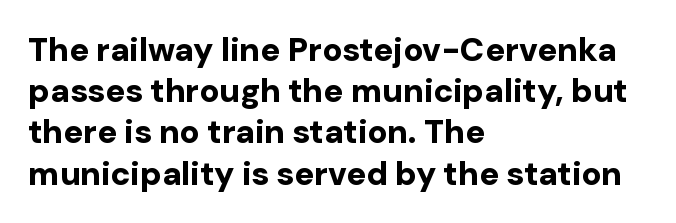
{"serif": "no", "italic": "no", "bold": "yes", "weight": "bold", "width": "normal", "stroke_contrast": "low", "x_height": "medium", "monospaced": "no", "underline": "no", "align": "left", "line_spacing": "normal", "line_spacing_ratio": 1.25, "letter_spacing": "normal", "letter_spacing_em": 0.0, "glyph_px": 33}
